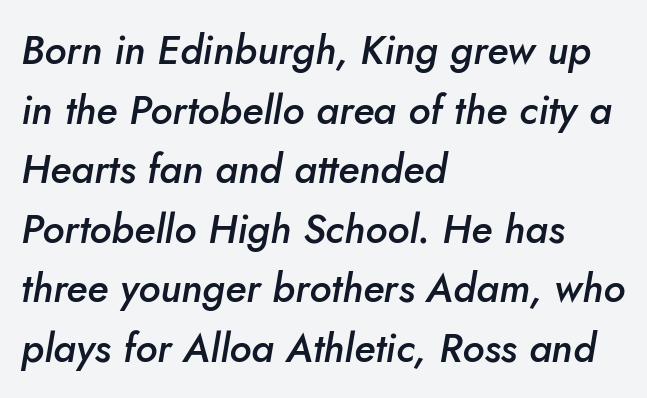
The image shows 40 px semibold type, italic (leaning right); set left-aligned, normal line spacing (1.49x), normal letter spacing, not underlined; low stroke contrast and a small x-height.
